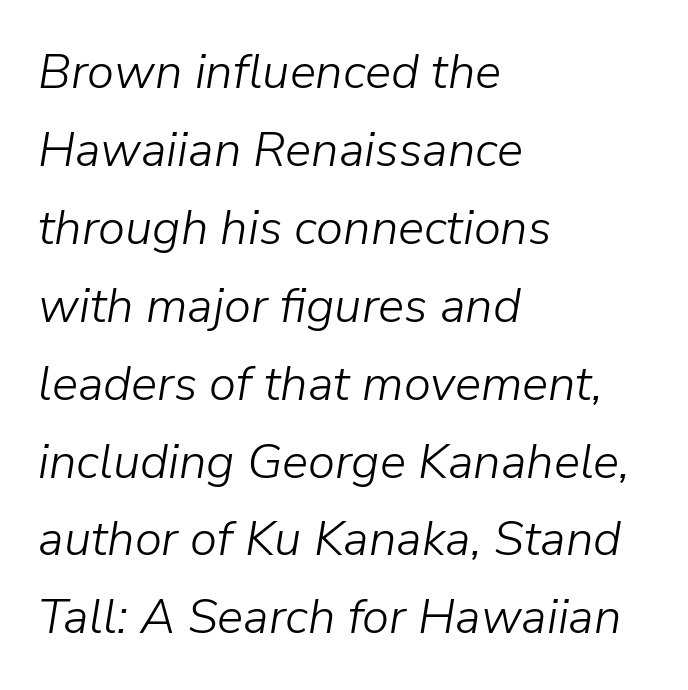
The image shows 49 px light type, italic (leaning right); set left-aligned, normal line spacing (1.59x), normal letter spacing, not underlined; low stroke contrast and a medium x-height.
